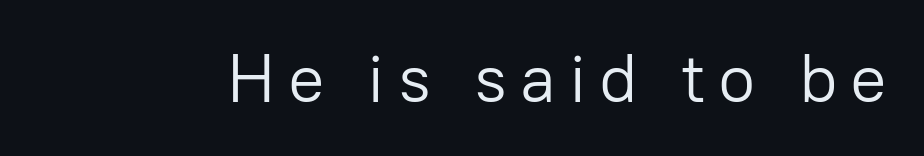
Q: Is the text bold? A: No.
Q: Is the text italic (slanted)? A: No, it is upright.
Q: Is the typeface a serif or a sans-serif typeface? A: Sans-serif.
Q: Is the text underlined? A: No.
Q: Width (condensed, normal, or wide)? A: Normal.
Q: Stroke contrast? A: Low.
Q: x-height? A: Medium.
Q: Monospaced? A: No.
